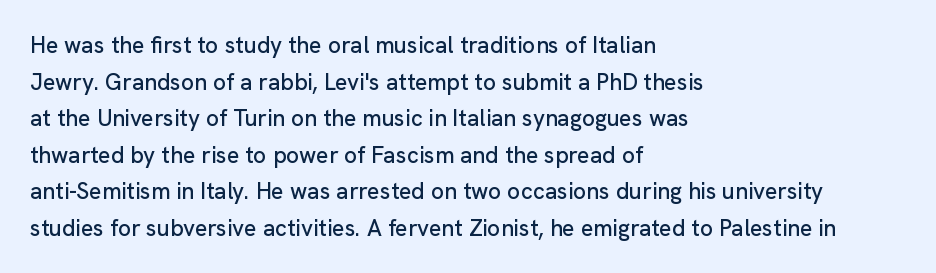
The image shows 23 px text type, upright; set left-aligned, normal line spacing (1.59x), normal letter spacing, not underlined.
